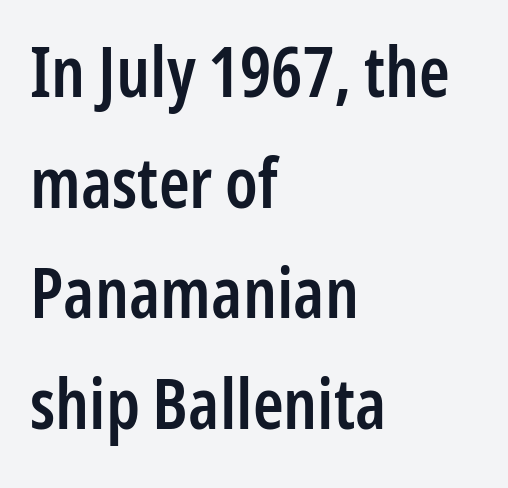
The passage shown is typed in a proportional face where columns would drift. No extra tracking has been applied to these lines. In terms of weight, the rendering is demibold, just under bold. Line starts are locked; line ends wander. The lines sit at an ordinary, default distance from one another.
